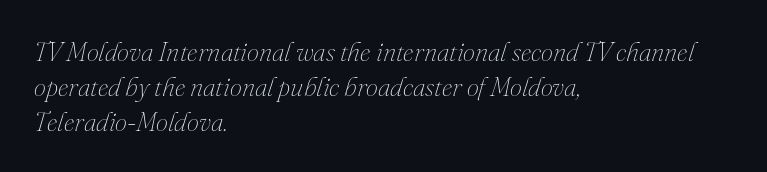
The image shows 27 px text type, italic (leaning right); set left-aligned, normal line spacing (1.29x), normal letter spacing, not underlined.
